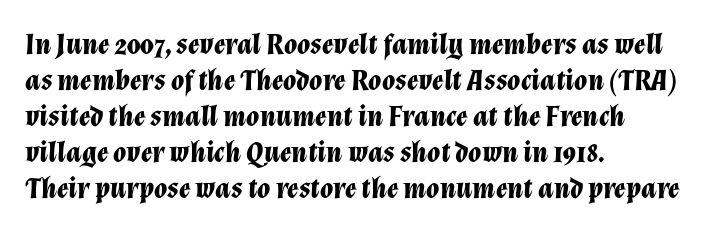
The image shows 30 px bold type, italic (leaning right); set left-aligned, line spacing 1.2x, normal letter spacing, not underlined; low stroke contrast and a medium x-height.
